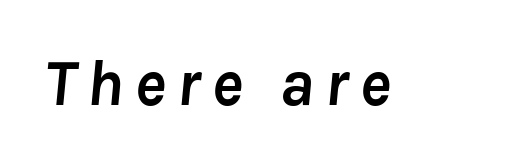
The passage shown is not underscored anywhere. On the weight axis this lands at bold, roughly 700. Each letter keeps its own natural width here, so spacing adapts to shape. The letters are slanted; this is an italic face.
